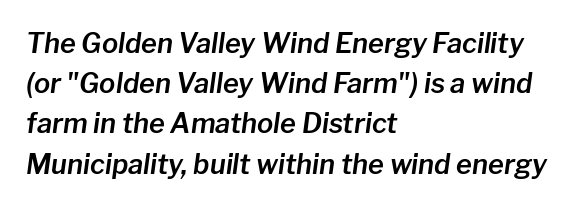
{"italic": "yes", "lean": "right", "slant_degrees": 8, "underline": "no", "align": "left", "line_spacing": "normal", "line_spacing_ratio": 1.49, "letter_spacing": "normal", "letter_spacing_em": 0.0, "glyph_px": 27}
